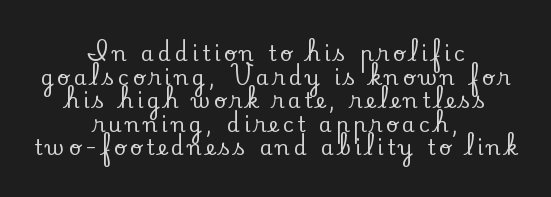
The image shows 21 px text type, upright; set centered, tight line spacing (1.12x), not underlined.
